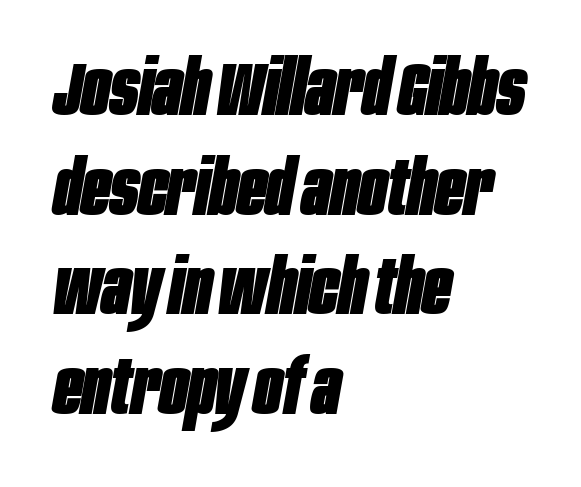
The image shows 76 px heavy, condensed type, italic (leaning right); set left-aligned, normal line spacing (1.31x), normal letter spacing, not underlined; low stroke contrast and a large x-height.
